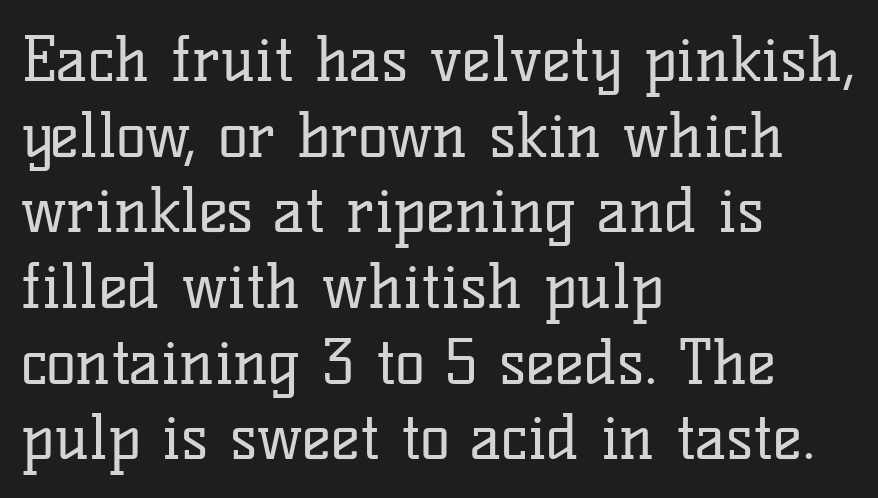
{"serif": "yes", "italic": "no", "bold": "no", "weight": "regular", "width": "normal", "stroke_contrast": "low", "x_height": "medium", "monospaced": "no", "underline": "no", "align": "left", "line_spacing_ratio": 1.22, "letter_spacing": "normal", "letter_spacing_em": 0.0, "glyph_px": 62}
